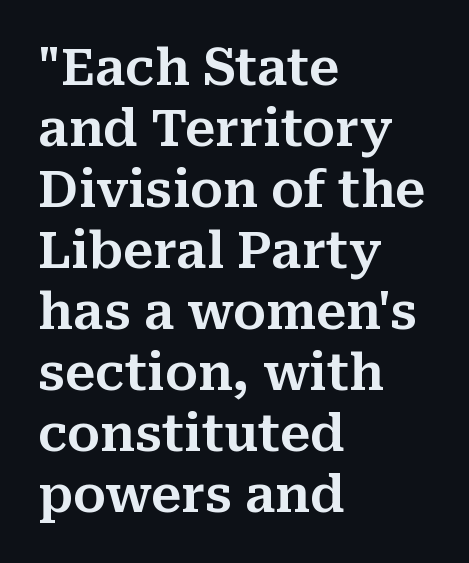
Q: Is the text italic (slanted)? A: No, it is upright.
Q: Is the typeface a serif or a sans-serif typeface? A: Serif.
Q: Is the text underlined? A: No.
Q: How is the paragraph aligned? A: Left-aligned.
Q: Is the spacing between letters normal or unusually wide? A: Normal.
Q: Width (condensed, normal, or wide)? A: Normal.
Q: Stroke contrast? A: Medium.
Q: x-height? A: Medium.
Q: Monospaced? A: No.
